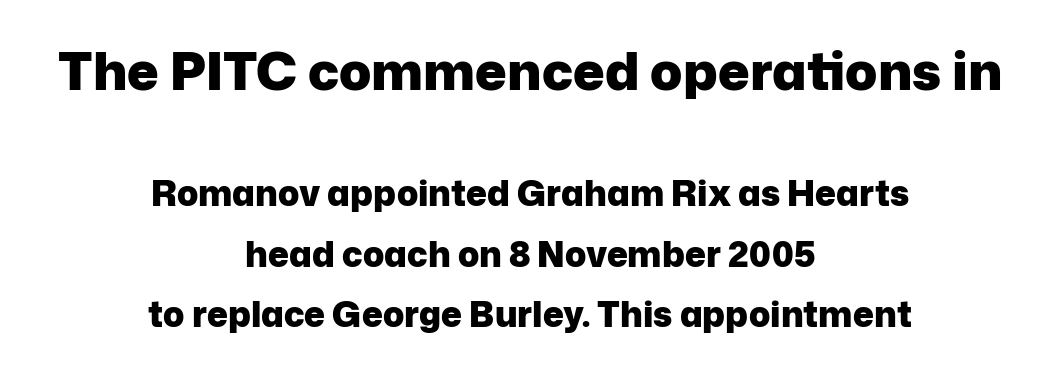
Q: Is the text bold? A: Yes.
Q: Is the text italic (slanted)? A: No, it is upright.
Q: Is the typeface a serif or a sans-serif typeface? A: Sans-serif.
Q: Is the text underlined? A: No.
Q: How is the paragraph aligned? A: Centered.
Q: Is the spacing between letters normal or unusually wide? A: Normal.
Q: Which block of text is set in a larger size, the first (top) or the second (bottom)? A: The first (top) one.
Q: Width (condensed, normal, or wide)? A: Normal.
Q: Stroke contrast? A: Low.
Q: x-height? A: Medium.
Q: Monospaced? A: No.
